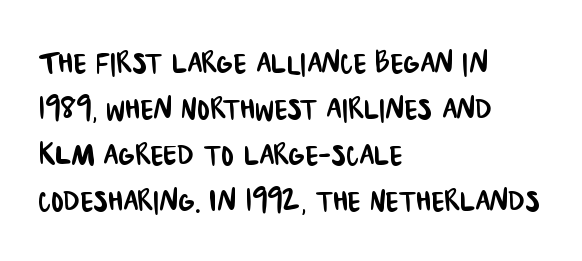
Q: Is the typeface a serif or a sans-serif typeface? A: Sans-serif.
Q: Is the text underlined? A: No.
Q: How is the paragraph aligned? A: Left-aligned.
Q: Is the spacing between letters normal or unusually wide? A: Normal.
Q: Width (condensed, normal, or wide)? A: Condensed.
Q: Stroke contrast? A: Low.
Q: x-height? A: Large.
Q: Monospaced? A: No.
